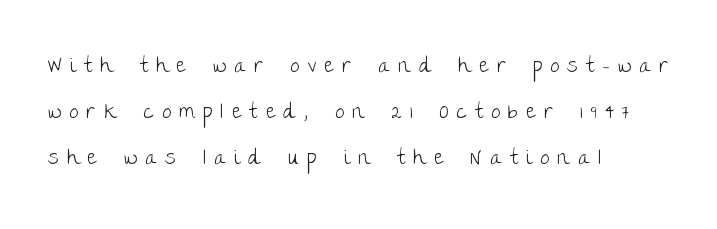
Characters follow at a spacing far wider than the type designer built in. The passage shown stacks its lines with a broad gap. Nobody drew a line under any word here. These lines are set flush left with a ragged right edge.
